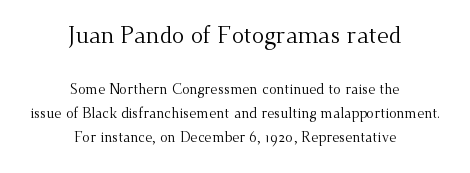
{"italic": "no", "bold": "no", "underline": "no", "align": "center", "line_spacing_ratio": 1.71, "letter_spacing": "normal", "letter_spacing_em": 0.0, "larger_block": "first", "size_ratio": 1.64, "glyph_px": 23}
